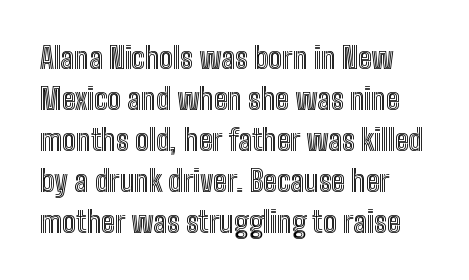
The image shows 29 px condensed type, upright; set left-aligned, normal line spacing (1.41x), normal letter spacing, not underlined; a medium x-height.
